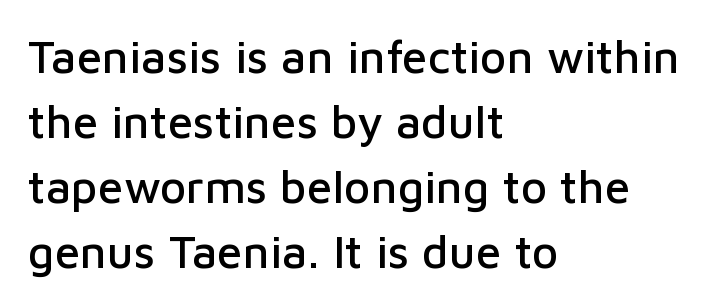
The image shows 46 px sans-serif type, upright; set left-aligned, normal line spacing (1.41x), normal letter spacing, not underlined; low stroke contrast and a medium x-height.
